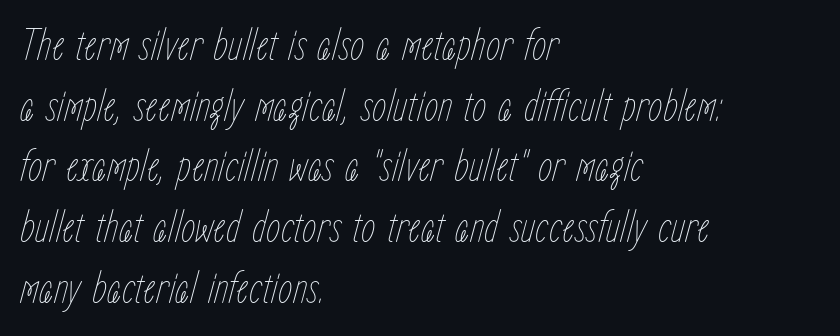
Q: Is the text bold? A: No.
Q: Is the text italic (slanted)? A: Yes, it leans right by about 15 degrees.
Q: Is the text underlined? A: No.
Q: How is the paragraph aligned? A: Left-aligned.
Q: Is the spacing between letters normal or unusually wide? A: Normal.
Q: Is the spacing between lines tight, normal or loose? A: Normal.
Q: Width (condensed, normal, or wide)? A: Condensed.
Q: Stroke contrast? A: Low.
Q: x-height? A: Medium.
Q: Monospaced? A: No.
